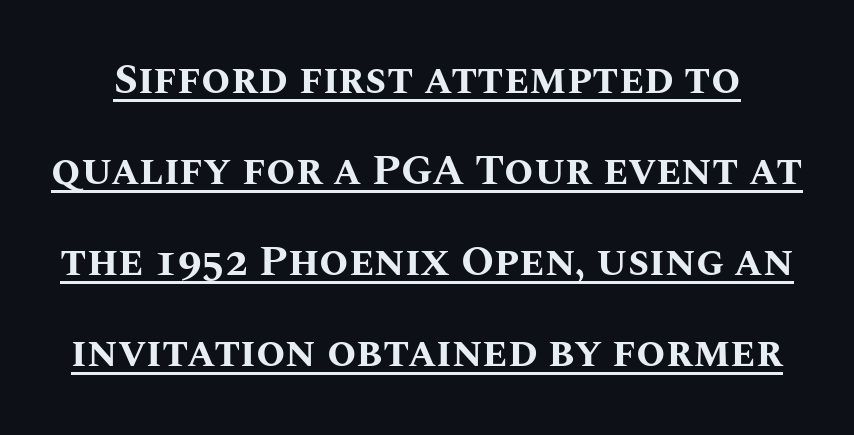
A full-strength bold gives these letters their thick strokes. Quick note: underline on. Does the lettering tilt? It doesn't — this is upright. Students, observe: this is what heavily led, spacious text looks like.
